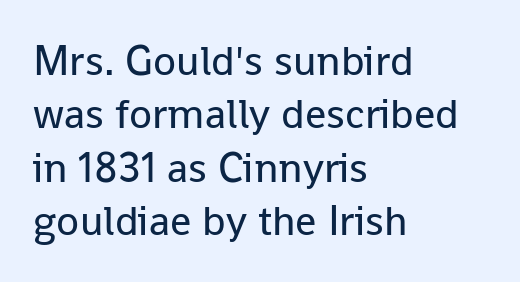
{"serif": "no", "italic": "no", "bold": "no", "weight": "regular", "width": "normal", "stroke_contrast": "low", "x_height": "medium", "monospaced": "no", "underline": "no", "align": "left", "line_spacing": "normal", "line_spacing_ratio": 1.27, "letter_spacing": "normal", "letter_spacing_em": 0.0, "glyph_px": 42}
